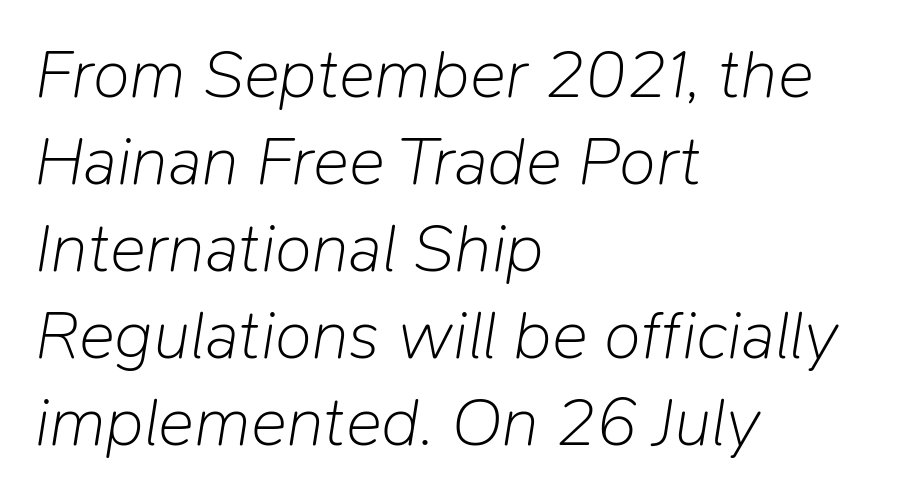
{"italic": "yes", "lean": "right", "slant_degrees": 9, "bold": "no", "weight": "light", "width": "normal", "stroke_contrast": "low", "x_height": "medium", "monospaced": "no", "underline": "no", "align": "left", "line_spacing": "normal", "line_spacing_ratio": 1.28, "letter_spacing": "normal", "letter_spacing_em": 0.0, "glyph_px": 68}
